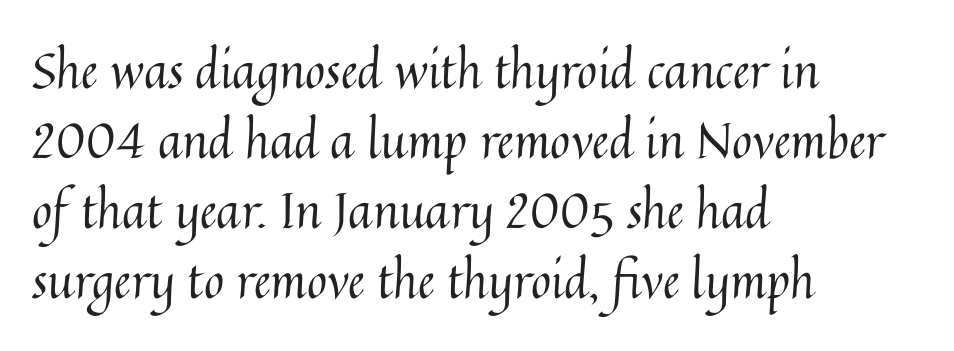
{"bold": "no", "weight": "regular", "width": "normal", "stroke_contrast": "medium", "x_height": "medium", "monospaced": "no", "underline": "no", "align": "left", "line_spacing": "normal", "line_spacing_ratio": 1.43, "letter_spacing": "normal", "letter_spacing_em": 0.0, "glyph_px": 49}
